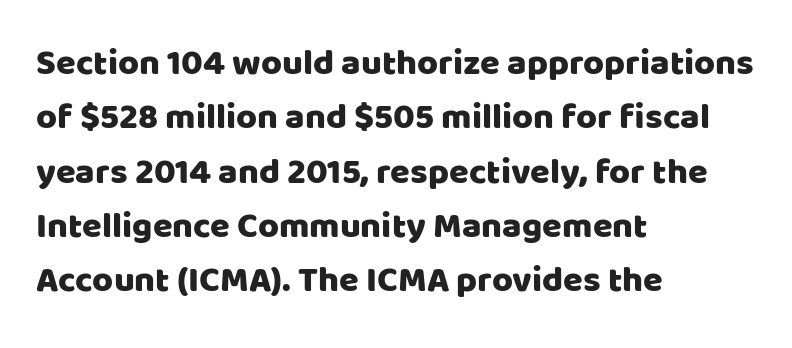
Quick note: not italic, upright. Vertical spacing — default. The ragged edge is on the right, which tells us the setting is flush left. The characters display no serif detailing; their extremities are plain. The baseline area is clear.
